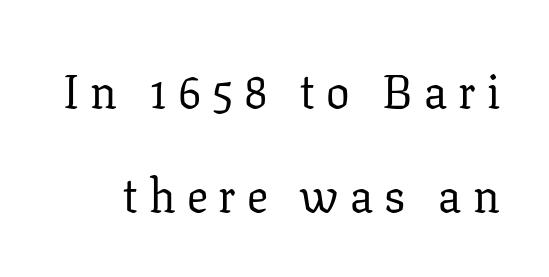
Weight class: somewhere from thin through regular. Tracking value appears strongly positive — letters spread wide. Unmarked baselines from the first word to the last. This sample uses an upright cut, with every glyph sitting square on the baseline.
